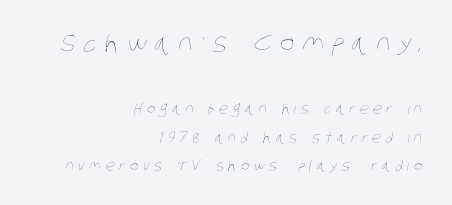
Q: Is the text bold? A: No.
Q: Is the text underlined? A: No.
Q: How is the paragraph aligned? A: Right-aligned.
Q: Is the spacing between letters normal or unusually wide? A: Unusually wide.
Q: Is the spacing between lines tight, normal or loose? A: Loose.
Q: Which block of text is set in a larger size, the first (top) or the second (bottom)? A: The first (top) one.
